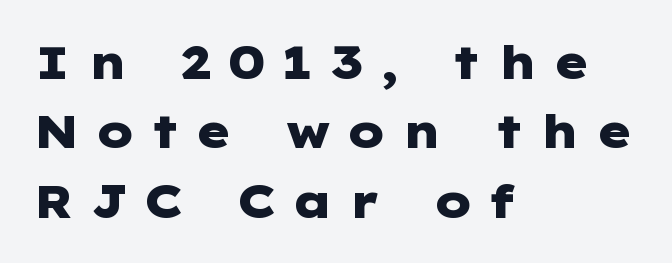
Q: Is the text bold? A: Yes.
Q: Is the text italic (slanted)? A: No, it is upright.
Q: Is the typeface a serif or a sans-serif typeface? A: Sans-serif.
Q: Is the text underlined? A: No.
Q: How is the paragraph aligned? A: Left-aligned.
Q: Is the spacing between letters normal or unusually wide? A: Unusually wide.
Q: Is the spacing between lines tight, normal or loose? A: Normal.
Q: Width (condensed, normal, or wide)? A: Wide.
Q: Stroke contrast? A: Low.
Q: x-height? A: Medium.
